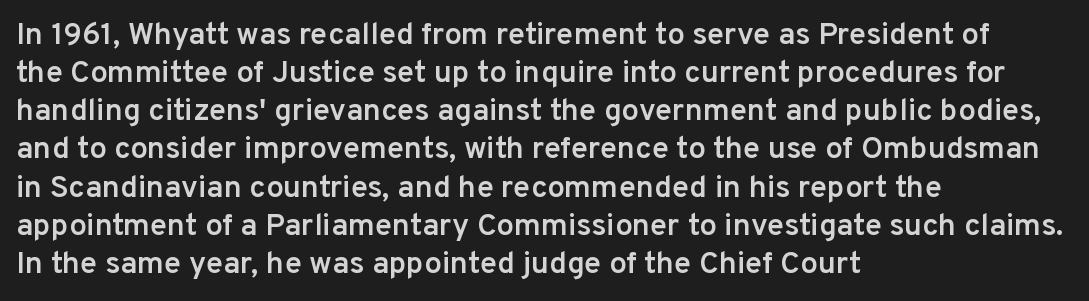
The image shows 31 px semibold sans-serif type, upright; set left-aligned, line spacing 1.23x, normal letter spacing, not underlined; low stroke contrast and a medium x-height.
